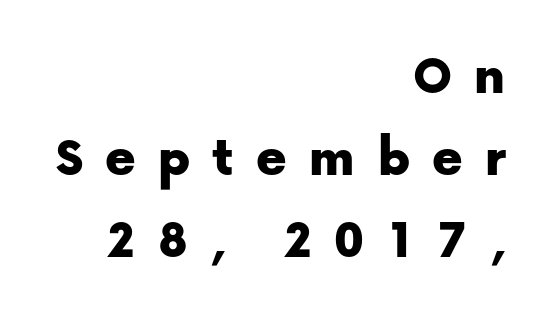
There is plenty of visible air inserted between adjacent glyphs. Do the letters lean? They stand straight. The rendering uses a moderate line-height, typical for paragraphs. The space directly below the letters is spotless. Look at the bottom of the vertical strokes: they stop flat, with no serifs. Spacing verdict: proportional, widths tailored to each character.
